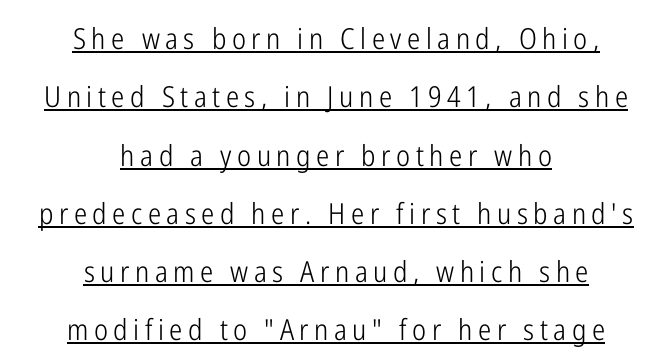
The lines are spread far apart with generous leading. A rule runs beneath these lines of type. Notice how the passage keeps no hard edge, just a central spine. Letterform terminals end flat and unadorned throughout the passage. These lines were composed using upright roman letters. This reads as an unemphasized weight, regular at the heaviest.
